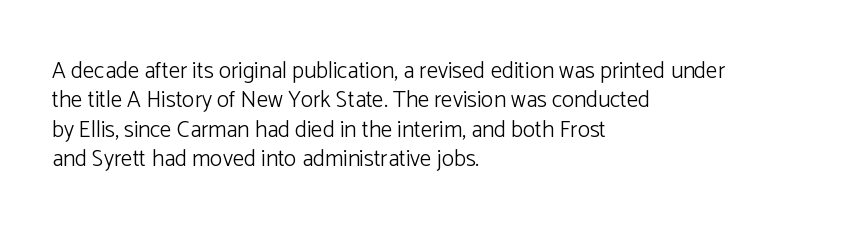
The image shows 23 px text type, upright; set left-aligned, normal line spacing (1.28x), normal letter spacing, not underlined.
